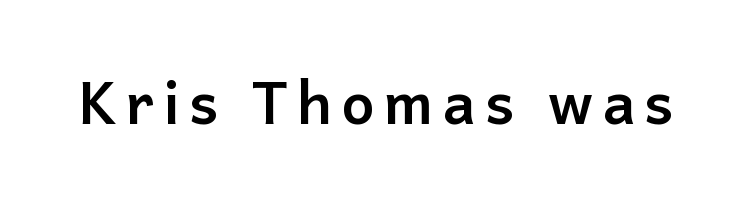
The specimen reads as upright at a glance. The type family on display is of the sans-serif kind. This sample has the flowing, uneven cadence of proportional lettering. Bold? Absolutely — the strokes are thick and heavy.
